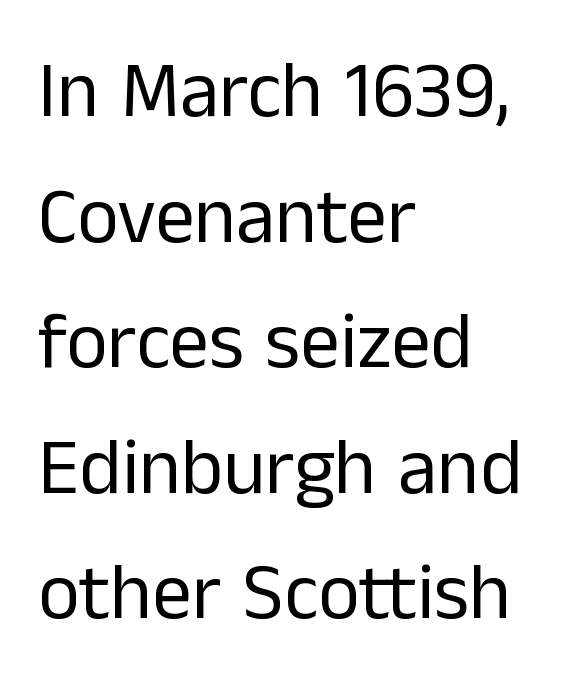
The image shows 79 px regular-weight sans-serif type, upright; set left-aligned, normal line spacing (1.59x), normal letter spacing, not underlined; low stroke contrast and a medium x-height.
